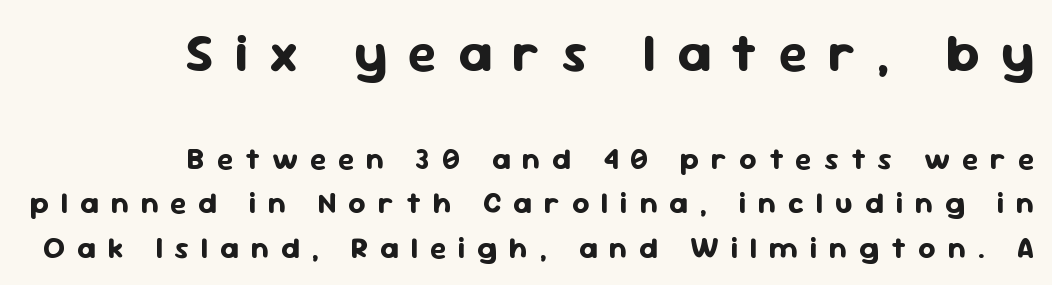
The image shows 53 px bold sans-serif type, upright; set right-aligned, normal line spacing (1.48x), unusually wide letter spacing (+0.4 em), not underlined; the first (top) block is 1.77x larger; low stroke contrast and a medium x-height.
